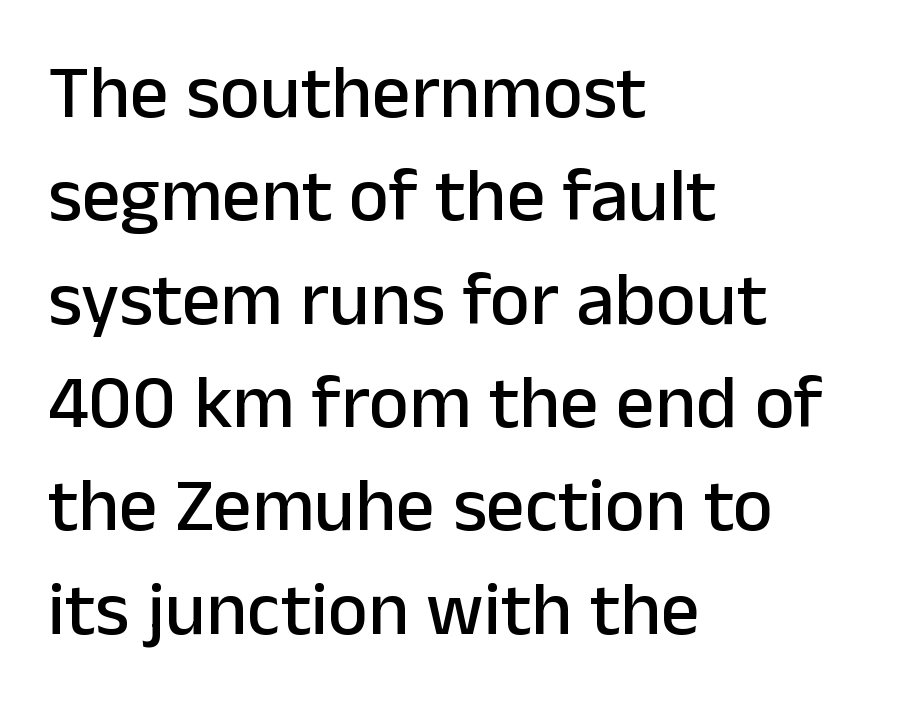
Q: Is the text italic (slanted)? A: No, it is upright.
Q: Is the typeface a serif or a sans-serif typeface? A: Sans-serif.
Q: Is the text underlined? A: No.
Q: How is the paragraph aligned? A: Left-aligned.
Q: Is the spacing between letters normal or unusually wide? A: Normal.
Q: Is the spacing between lines tight, normal or loose? A: Normal.
Q: Width (condensed, normal, or wide)? A: Normal.
Q: Stroke contrast? A: Low.
Q: x-height? A: Medium.
Q: Monospaced? A: No.
